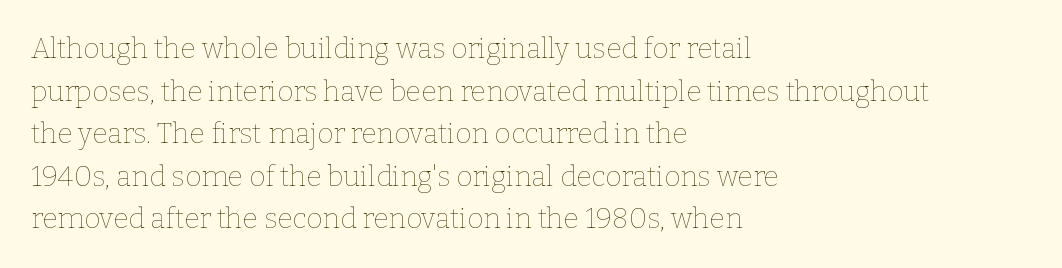
The image shows 28 px thin type, upright; set left-aligned, normal line spacing (1.52x), normal letter spacing, not underlined; low stroke contrast and a medium x-height.
